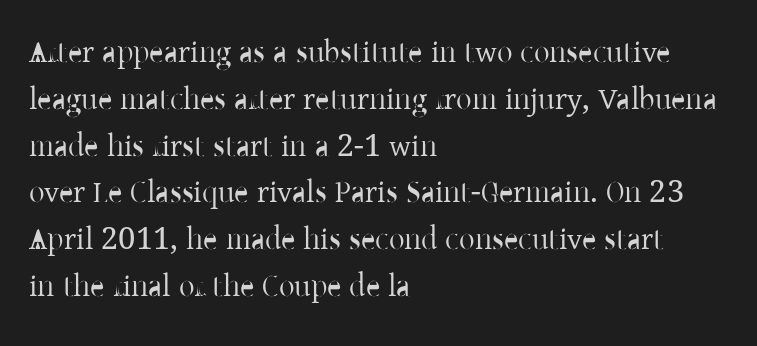
Note the varied advance widths — an 'i' is clearly narrower than an 'm'. The font family rendered here belongs to the serif group. You could call the tracking neutral — neither tight nor loose. This block has exactly the height ordinary leading produces.
